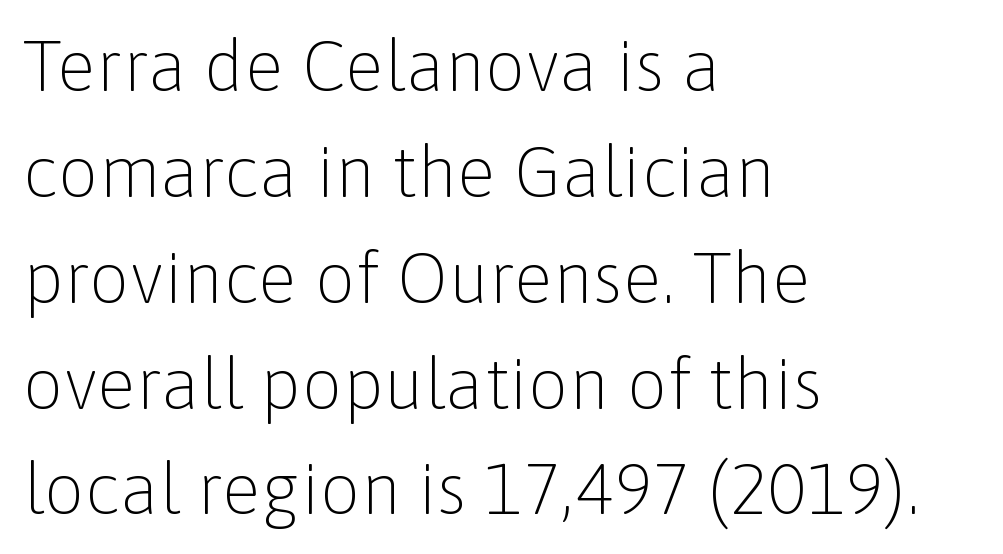
Stems and bowls with no extra thickness — not bold. Caption: multi-line text, flush left, ragged right. To sum up the face: it is a sans, with no serifs. The letters sit at their default tracking, neither squeezed nor spread. One glance says typical: line gaps are just what's usual. Underline: absent.
